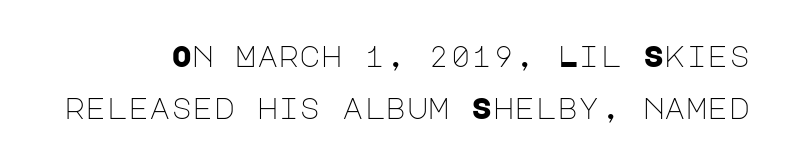
{"serif": "no", "italic": "no", "bold": "no", "weight": "light", "width": "normal", "stroke_contrast": "low", "x_height": "large", "underline": "no", "line_spacing_ratio": 1.8, "letter_spacing": "normal", "letter_spacing_em": 0.0, "glyph_px": 29}
